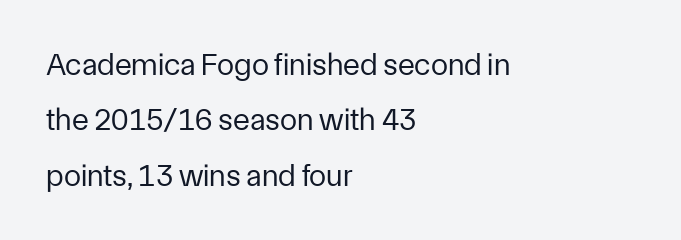
Q: Is the text bold? A: No.
Q: Is the text italic (slanted)? A: No, it is upright.
Q: Is the typeface a serif or a sans-serif typeface? A: Sans-serif.
Q: Is the text underlined? A: No.
Q: How is the paragraph aligned? A: Left-aligned.
Q: Is the spacing between letters normal or unusually wide? A: Normal.
Q: Width (condensed, normal, or wide)? A: Normal.
Q: Stroke contrast? A: Low.
Q: x-height? A: Medium.
Q: Monospaced? A: No.
